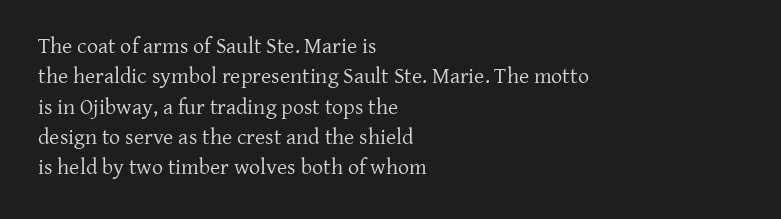
A quiet, ordinary-to-light weight characterises the typeface. The text block is weighted toward the left margin, trailing off unevenly rightward. This rendering leaves character spacing at its baseline value. Characters remain perfectly vertical along every line. The strip under each line holds only bare page.
